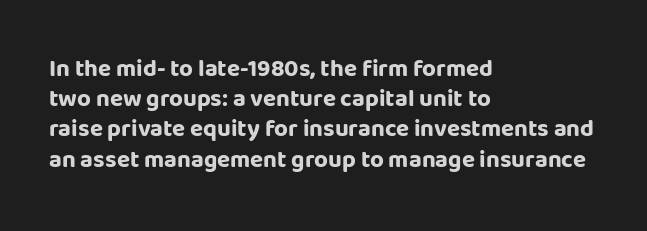
The ragged edge is on the right, which tells us the setting is flush left. The space beneath each line is pristine and unruled. This rendering leaves character spacing at its baseline value. The passage shown stacks its lines at a standard gap. Italic? Not at all — the glyphs are vertical. Emphasis by weight is at full strength: bold.
